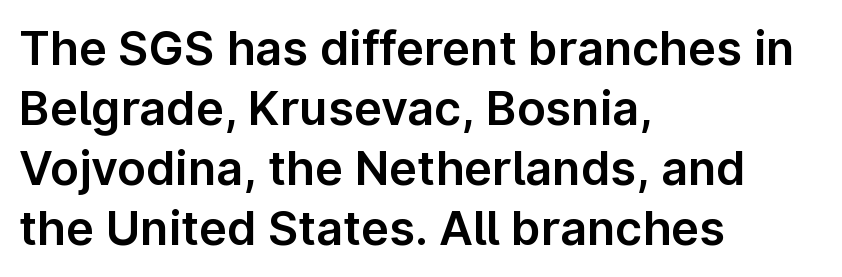
Posture: vertical. These lines are rendered in a variable-pitch font. Type style note: lacks serifs. The passage shown has conventional tracking throughout. Bare-footed words on every line.
